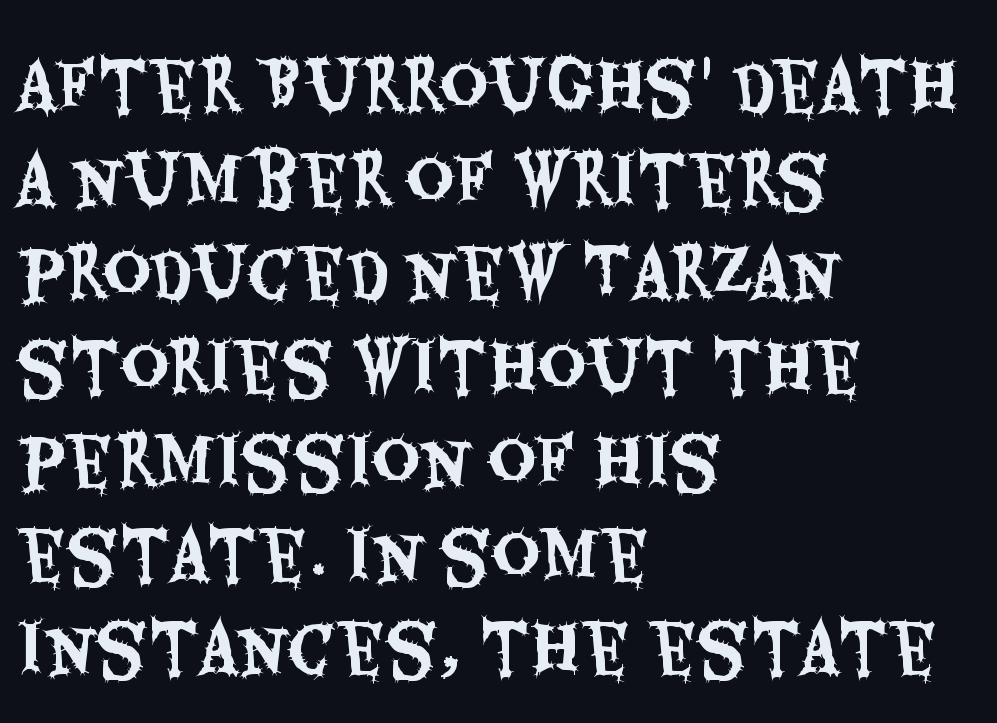
Rule under the text: the space is simply empty. Examine the stroke ends and you'll find no serifs. The typography opts for an upright posture over an oblique one. Horizontal alignment here is leftward, the default for most running prose. What stands out about the letter spacing? Nothing — it is the standard amount. Horizontal bands of white between lines are of average thickness.
